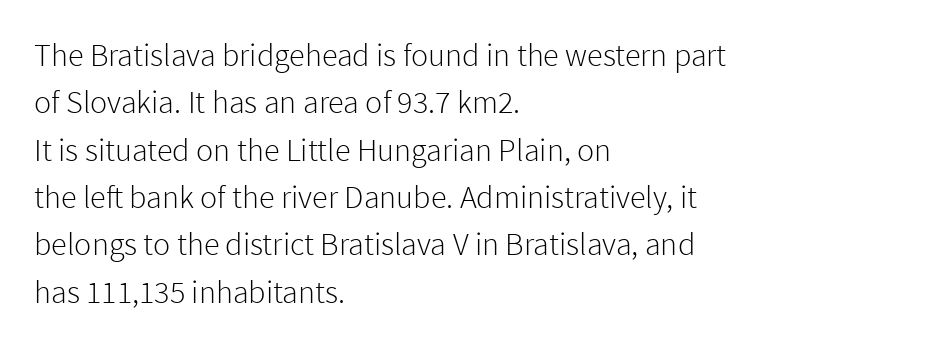
Q: Is the text bold? A: No.
Q: Is the text italic (slanted)? A: No, it is upright.
Q: Is the typeface a serif or a sans-serif typeface? A: Sans-serif.
Q: Is the text underlined? A: No.
Q: How is the paragraph aligned? A: Left-aligned.
Q: Is the spacing between letters normal or unusually wide? A: Normal.
Q: Is the spacing between lines tight, normal or loose? A: Normal.
Q: Width (condensed, normal, or wide)? A: Normal.
Q: Stroke contrast? A: Low.
Q: x-height? A: Medium.
Q: Monospaced? A: No.
